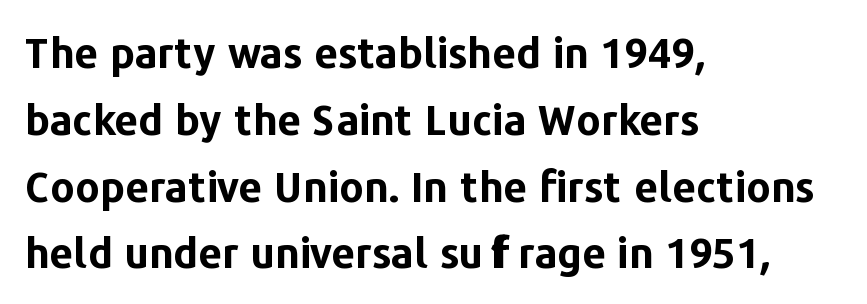
{"serif": "no", "italic": "no", "bold": "yes", "weight": "bold", "width": "normal", "stroke_contrast": "low", "x_height": "medium", "monospaced": "no", "underline": "no", "align": "left", "line_spacing": "normal", "line_spacing_ratio": 1.59, "letter_spacing": "normal", "letter_spacing_em": 0.0, "glyph_px": 42}
